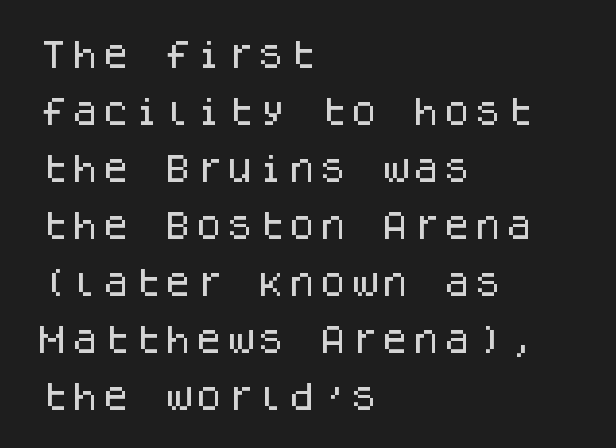
The typography opts for an upright posture over an oblique one. The passage shown is typeset with a sans-serif family. The zone under the glyphs is completely vacant. This rendering leaves character spacing at its baseline value. These lines are rendered in a fixed-pitch font. Compared with a centered layout, this one pins lines to the left instead.
